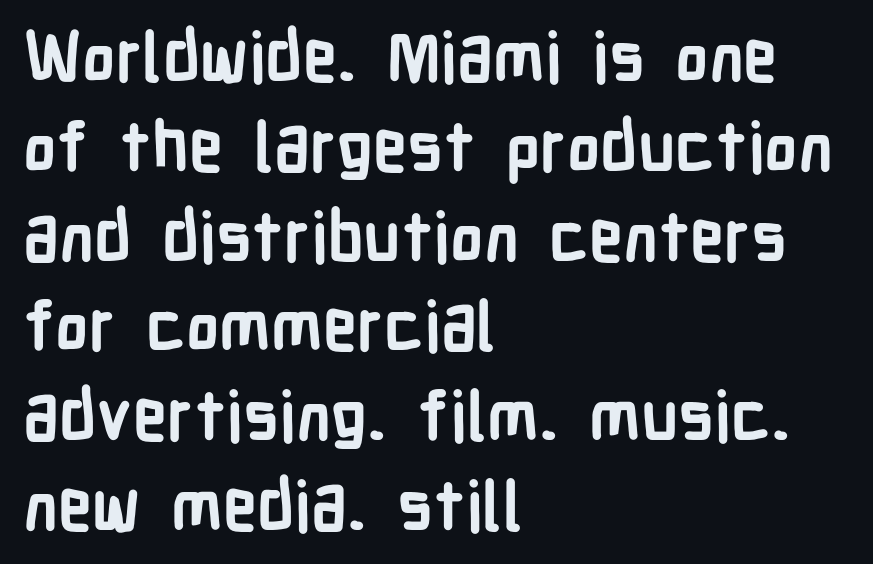
{"serif": "no", "italic": "no", "bold": "yes", "weight": "semibold", "width": "condensed", "stroke_contrast": "low", "x_height": "medium", "monospaced": "no", "underline": "no", "align": "left", "line_spacing": "normal", "line_spacing_ratio": 1.32, "letter_spacing": "normal", "letter_spacing_em": 0.0, "glyph_px": 68}
